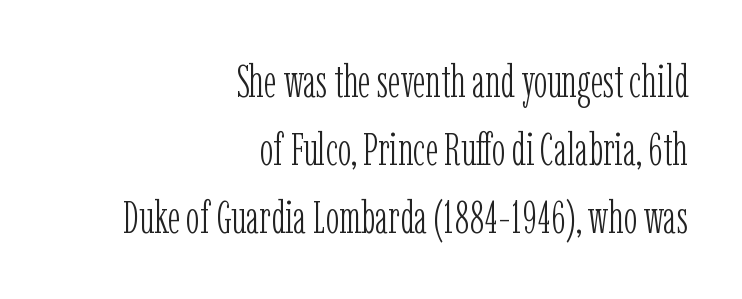
The image shows 45 px light, condensed serif type, upright; set right-aligned, normal line spacing (1.51x), normal letter spacing, not underlined; low stroke contrast and a medium x-height.
